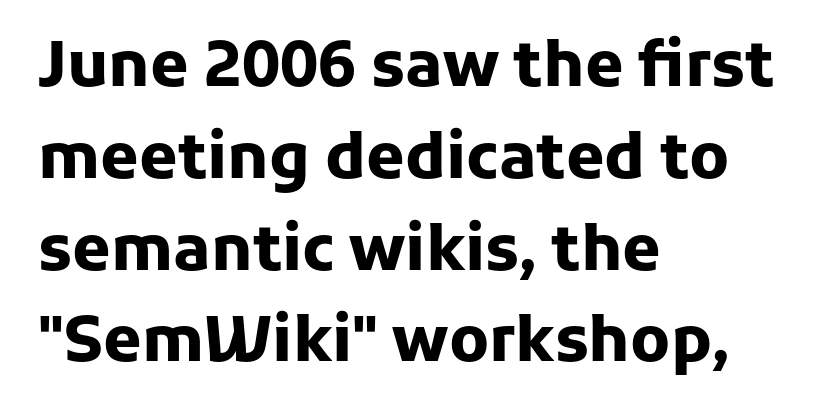
Q: Is the text bold? A: Yes.
Q: Is the text italic (slanted)? A: No, it is upright.
Q: Is the typeface a serif or a sans-serif typeface? A: Sans-serif.
Q: Is the text underlined? A: No.
Q: How is the paragraph aligned? A: Left-aligned.
Q: Is the spacing between letters normal or unusually wide? A: Normal.
Q: Is the spacing between lines tight, normal or loose? A: Normal.
Q: Width (condensed, normal, or wide)? A: Normal.
Q: Stroke contrast? A: Low.
Q: x-height? A: Medium.
Q: Monospaced? A: No.
